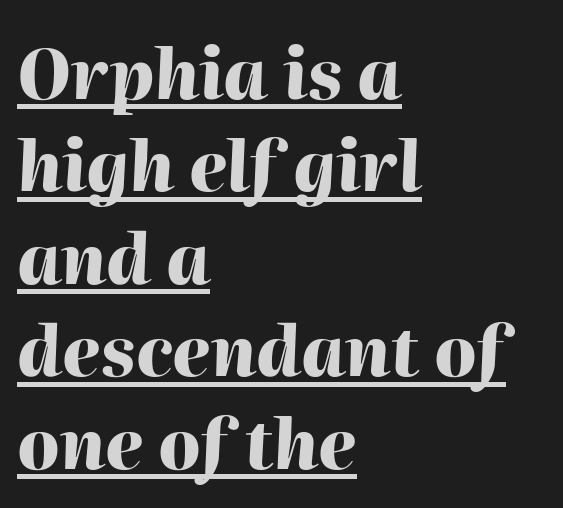
The image shows 69 px heavy type, italic (leaning right); set left-aligned, normal line spacing (1.34x), normal letter spacing, underlined; high stroke contrast and a medium x-height.
